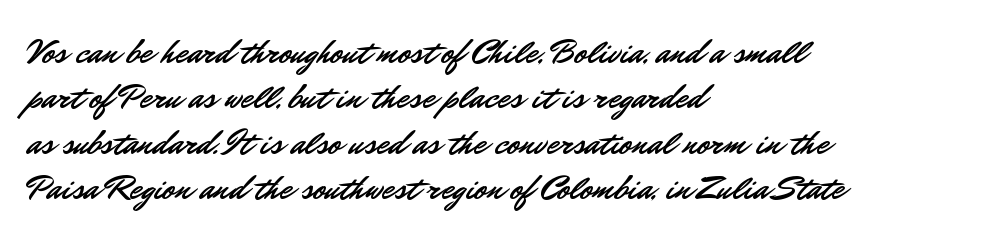
The ragged edge is on the right, which tells us the setting is flush left. The rendering uses natural spacing where letterforms have individual widths. Notice how descenders clear the ascenders below comfortably — that's standard leading. Look at the tracking — it's just the regular setting, nothing added. The strip under each line holds only bare page.
